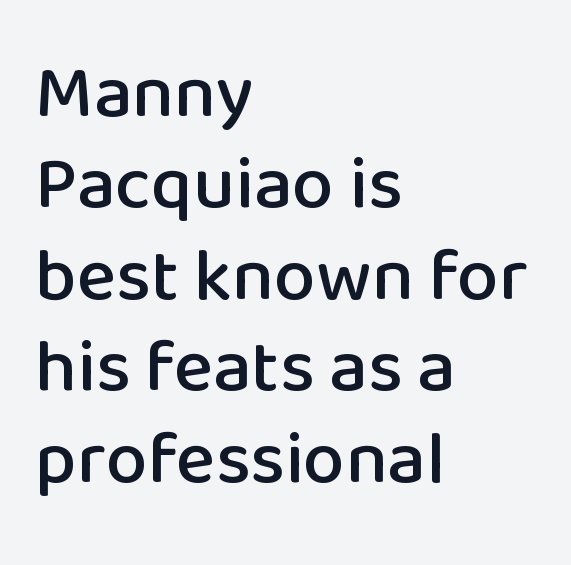
Q: Is the text italic (slanted)? A: No, it is upright.
Q: Is the typeface a serif or a sans-serif typeface? A: Sans-serif.
Q: Is the text underlined? A: No.
Q: How is the paragraph aligned? A: Left-aligned.
Q: Is the spacing between letters normal or unusually wide? A: Normal.
Q: Width (condensed, normal, or wide)? A: Normal.
Q: Stroke contrast? A: Low.
Q: x-height? A: Medium.
Q: Monospaced? A: No.
